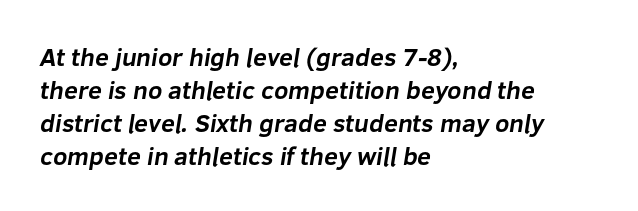
The image shows 25 px bold type; set left-aligned, normal line spacing (1.32x), normal letter spacing, not underlined.
